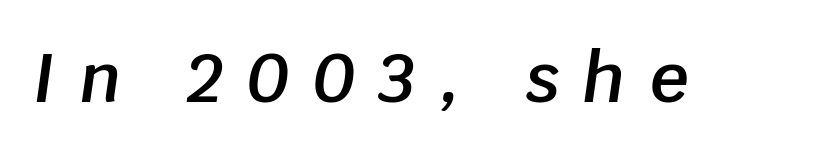
The image shows 68 px semibold type, italic (leaning right); set unusually wide letter spacing (+0.35 em), not underlined; low stroke contrast and a large x-height.
